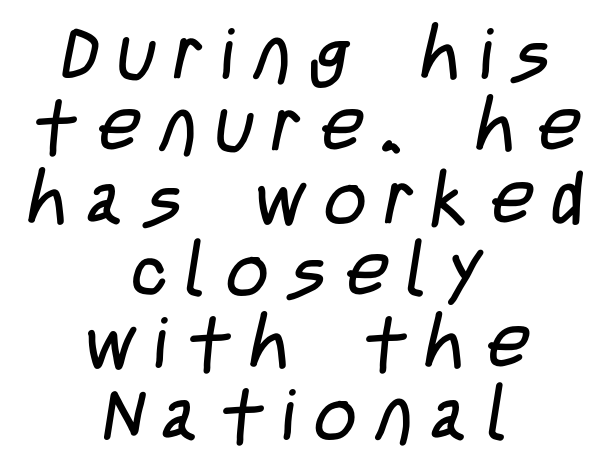
Q: Is the text bold? A: No.
Q: Is the typeface a serif or a sans-serif typeface? A: Sans-serif.
Q: Is the text underlined? A: No.
Q: How is the paragraph aligned? A: Centered.
Q: Is the spacing between letters normal or unusually wide? A: Unusually wide.
Q: Is the spacing between lines tight, normal or loose? A: Tight.
Q: Width (condensed, normal, or wide)? A: Condensed.
Q: Stroke contrast? A: Low.
Q: x-height? A: Large.
Q: Monospaced? A: No.
